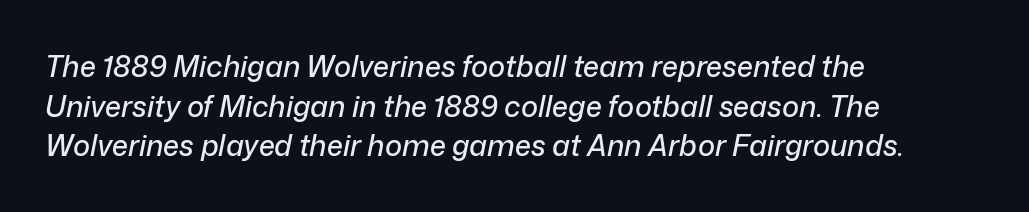
The image shows 29 px text type, italic (leaning right); set left-aligned, normal line spacing (1.37x), normal letter spacing, not underlined; low stroke contrast and a medium x-height.
